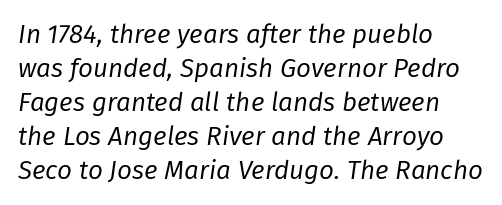
Q: Is the text bold? A: No.
Q: Is the text italic (slanted)? A: Yes, it leans right by about 8 degrees.
Q: Is the text underlined? A: No.
Q: How is the paragraph aligned? A: Left-aligned.
Q: Is the spacing between letters normal or unusually wide? A: Normal.
Q: Is the spacing between lines tight, normal or loose? A: Normal.
